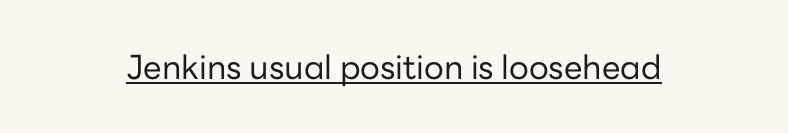
{"serif": "no", "italic": "no", "bold": "no", "weight": "regular", "width": "normal", "stroke_contrast": "low", "x_height": "medium", "monospaced": "no", "underline": "yes", "letter_spacing": "normal", "letter_spacing_em": 0.0, "glyph_px": 33}
